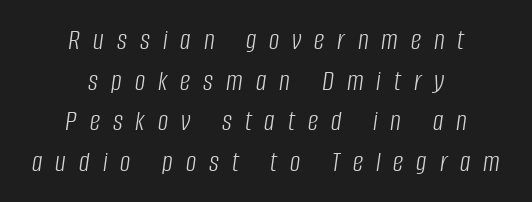
{"italic": "yes", "lean": "right", "slant_degrees": 8, "bold": "no", "weight": "light", "width": "condensed", "stroke_contrast": "low", "x_height": "large", "monospaced": "no", "underline": "no", "align": "center", "line_spacing": "normal", "line_spacing_ratio": 1.4, "letter_spacing": "wide", "letter_spacing_em": 0.45, "glyph_px": 29}
